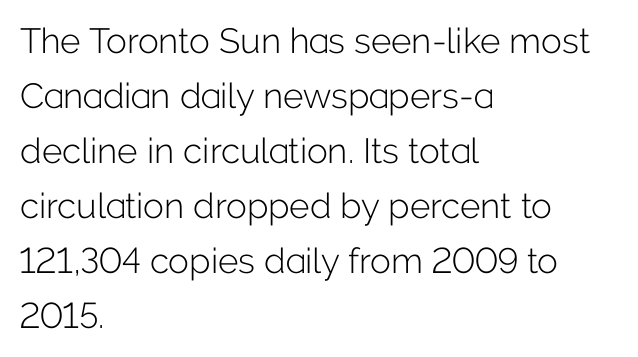
Q: Is the text bold? A: No.
Q: Is the text italic (slanted)? A: No, it is upright.
Q: Is the typeface a serif or a sans-serif typeface? A: Sans-serif.
Q: Is the text underlined? A: No.
Q: How is the paragraph aligned? A: Left-aligned.
Q: Is the spacing between letters normal or unusually wide? A: Normal.
Q: Is the spacing between lines tight, normal or loose? A: Normal.
Q: Width (condensed, normal, or wide)? A: Normal.
Q: Stroke contrast? A: Low.
Q: x-height? A: Medium.
Q: Monospaced? A: No.
